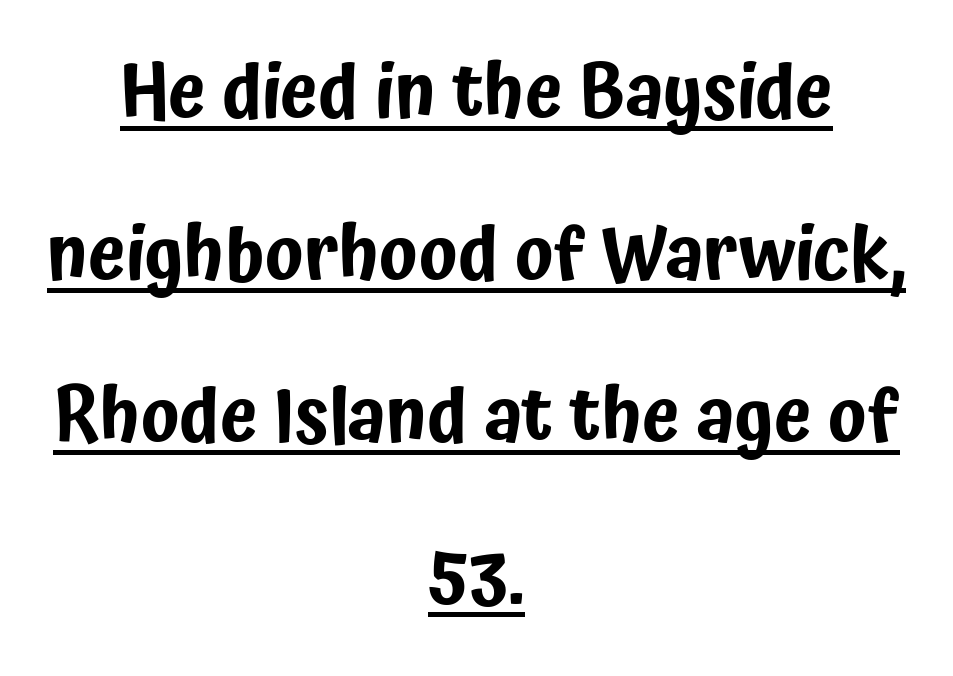
The image shows 76 px condensed sans-serif type, upright; set centered, loose line spacing (2.13x), normal letter spacing, underlined; low stroke contrast and a medium x-height.
